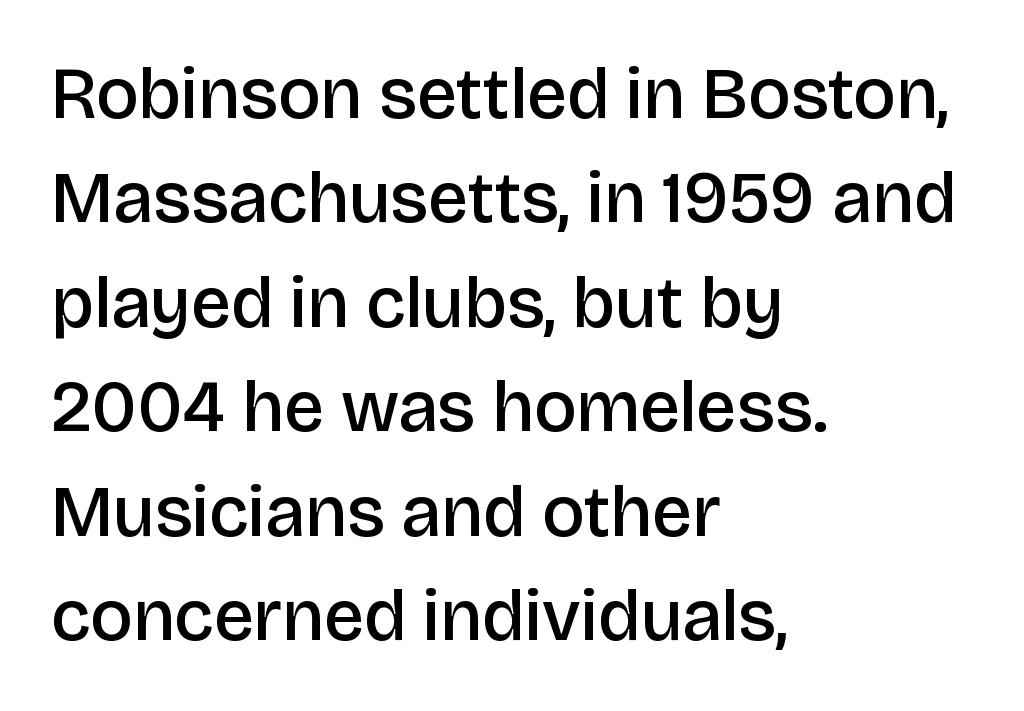
{"serif": "no", "italic": "no", "bold": "semi", "weight": "semibold", "width": "normal", "stroke_contrast": "low", "x_height": "large", "monospaced": "no", "underline": "no", "align": "left", "line_spacing": "normal", "line_spacing_ratio": 1.45, "letter_spacing": "normal", "letter_spacing_em": 0.0, "glyph_px": 72}
